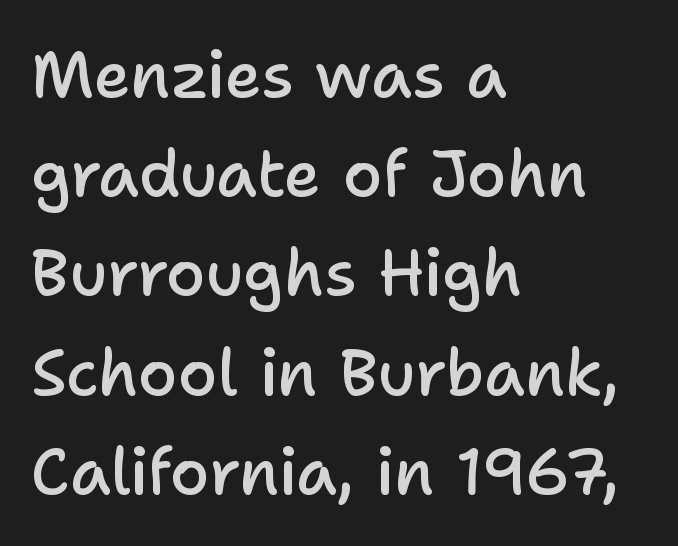
Default kerning and tracking; the words read as compact shapes. Notice how the passage keeps a crisp vertical edge on the left only. Font category for this specimen: sans-serif. In terms of leading, this rendering sits right in the middle. Decoration check: the copy has no underline.
